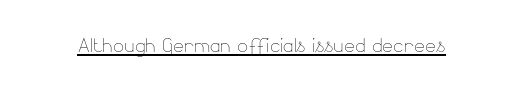
Short note: letters normally spaced. Is this a heavy cut? Hardly; it is regular or lighter. This sample uses an upright cut, with every glyph sitting square on the baseline. Is there an underline? Yes — a line sits under the letters.
